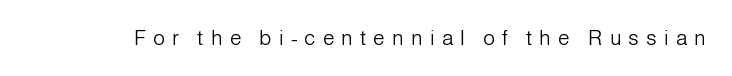
Q: Is the text bold? A: No.
Q: Is the text italic (slanted)? A: No, it is upright.
Q: Is the text underlined? A: No.
Q: Is the spacing between letters normal or unusually wide? A: Unusually wide.
